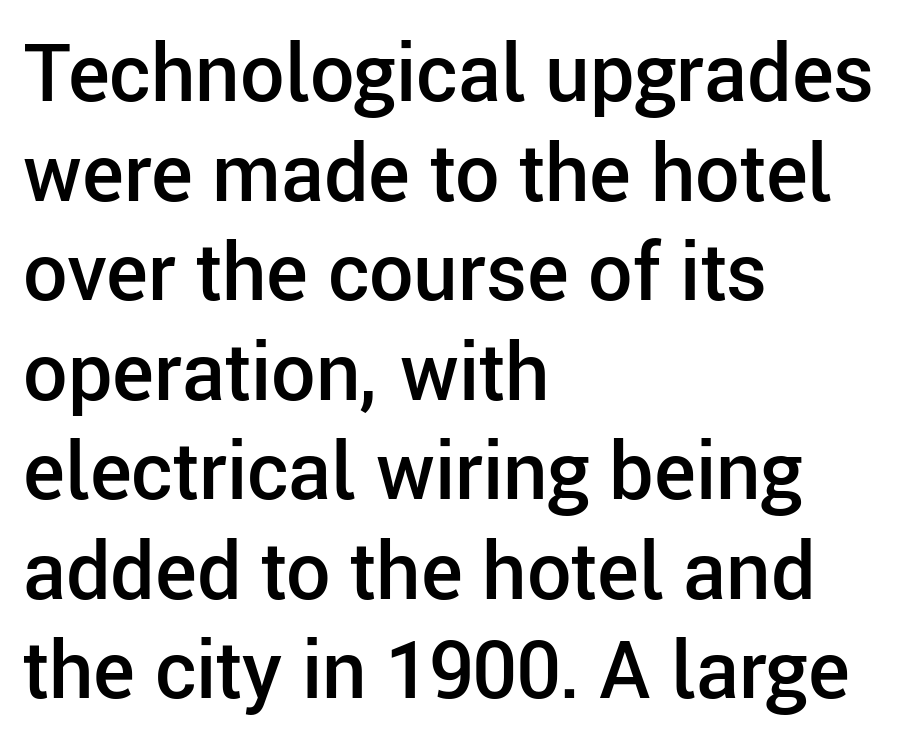
The image shows 79 px semibold sans-serif type, upright; set left-aligned, normal line spacing (1.26x), normal letter spacing, not underlined; low stroke contrast and a medium x-height.
